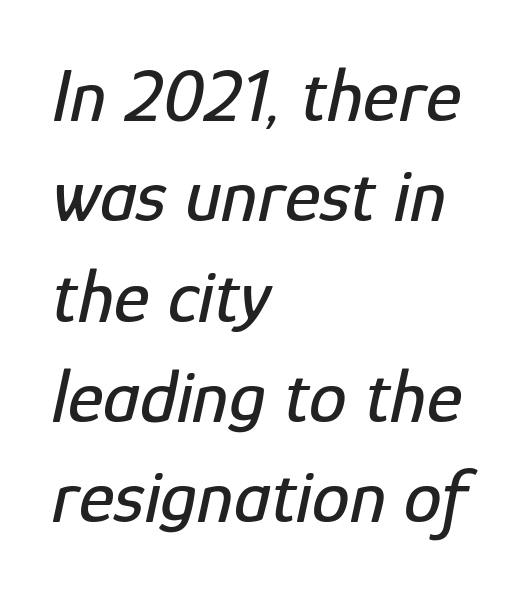
The image shows 76 px condensed type, italic (leaning right); set left-aligned, normal line spacing (1.32x), normal letter spacing, not underlined; low stroke contrast and a medium x-height.
